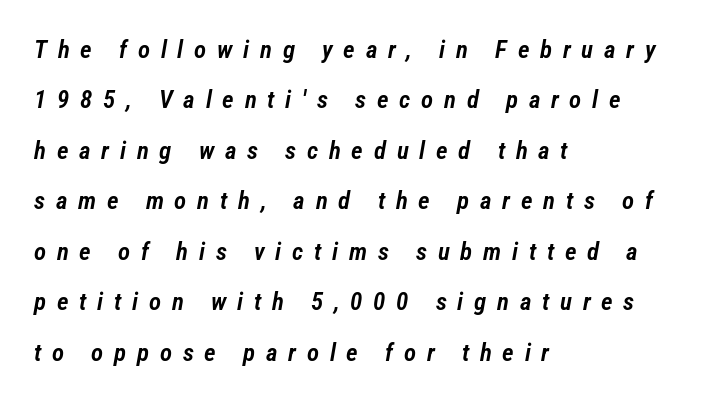
The sample has been set in demibold, a notch under bold. Successive baselines arrive slowly, with a big drop between each. The rendering applies a slant to the glyphs. All the whitespace from short lines collects on the right. The letterforms stand isolated, each surrounded by extra space.
